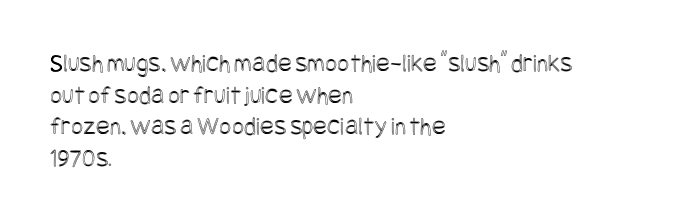
The lettering stays uniformly vertical, giving the passage a roman look. The baseline area is clear. The setting favours the left margin, as ordinary paragraphs usually do. These lines keep a tight, regular rhythm from letter to letter.
